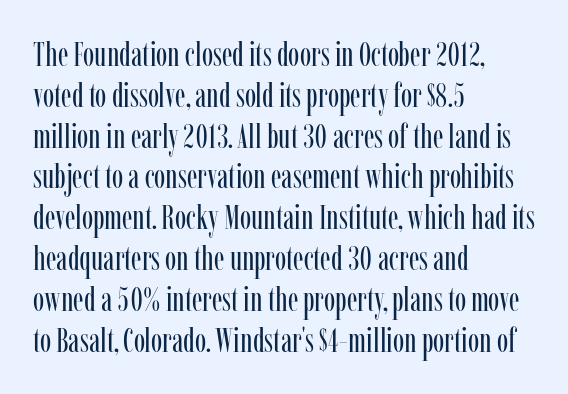
{"serif": "yes", "italic": "no", "bold": "no", "weight": "regular", "width": "condensed", "stroke_contrast": "low", "x_height": "medium", "monospaced": "no", "underline": "no", "align": "left", "line_spacing_ratio": 1.2, "letter_spacing": "normal", "letter_spacing_em": 0.0, "glyph_px": 34}
